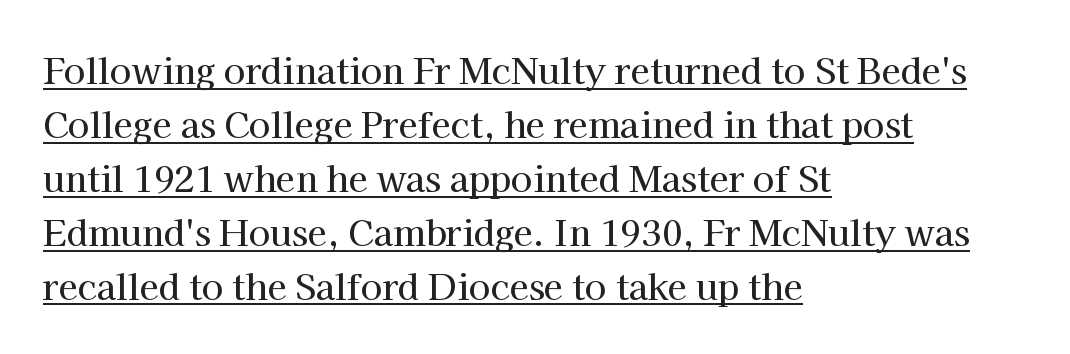
{"serif": "yes", "italic": "no", "width": "normal", "stroke_contrast": "high", "x_height": "medium", "monospaced": "no", "underline": "yes", "align": "left", "line_spacing": "normal", "line_spacing_ratio": 1.54, "letter_spacing": "normal", "letter_spacing_em": 0.0, "glyph_px": 35}
